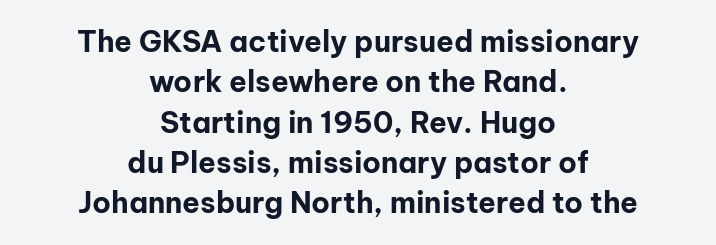
{"serif": "no", "italic": "no", "bold": "yes", "weight": "bold", "width": "normal", "stroke_contrast": "low", "x_height": "medium", "monospaced": "no", "underline": "no", "align": "center", "line_spacing": "normal", "line_spacing_ratio": 1.39, "letter_spacing": "normal", "letter_spacing_em": 0.0, "glyph_px": 29}
